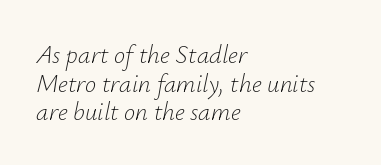
The foot of each line stays bare and open. The axis of the letterforms is tilted away from vertical. Think standard paragraph weight, or any step lighter than that. Alignment: flush left.
